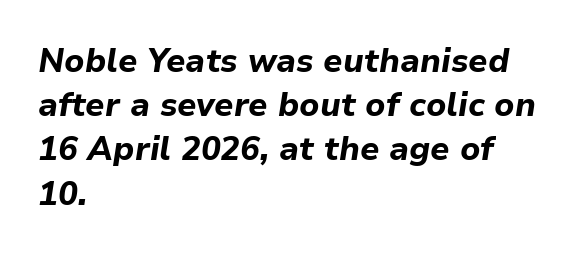
A clean baseline with only descenders dipping below it. Tracking value appears to be zero — textbook default spacing. Typeset ragged right — the left edge is the straight one. Compared with typical paragraphs, the rows here are spaced about the same. Looks like regular typesetting: each glyph gets only the width it needs. This sample uses an oblique cut, with every glyph tilted off the vertical.
